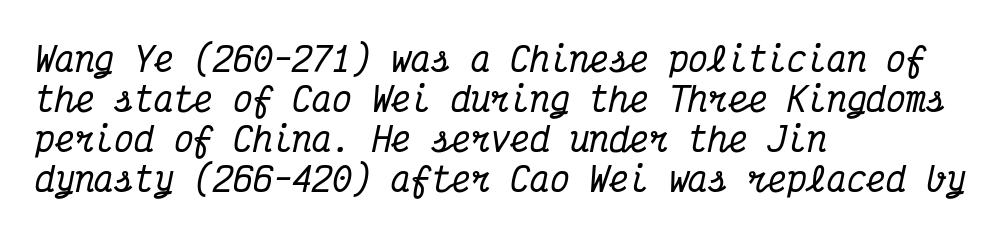
Q: Is the text italic (slanted)? A: Yes, it leans right by about 12 degrees.
Q: Is the typeface a serif or a sans-serif typeface? A: Serif.
Q: Is the text underlined? A: No.
Q: How is the paragraph aligned? A: Left-aligned.
Q: Is the spacing between letters normal or unusually wide? A: Normal.
Q: Width (condensed, normal, or wide)? A: Condensed.
Q: Stroke contrast? A: Medium.
Q: x-height? A: Medium.
Q: Monospaced? A: Yes.
